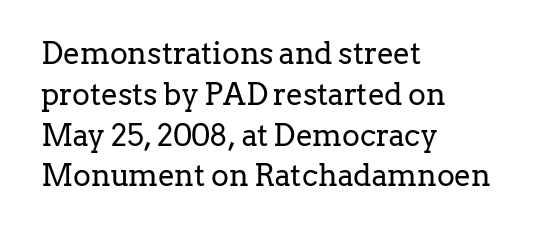
Q: Is the text bold? A: No.
Q: Is the text italic (slanted)? A: No, it is upright.
Q: Is the typeface a serif or a sans-serif typeface? A: Serif.
Q: Is the text underlined? A: No.
Q: How is the paragraph aligned? A: Left-aligned.
Q: Is the spacing between letters normal or unusually wide? A: Normal.
Q: Is the spacing between lines tight, normal or loose? A: Normal.
Q: Width (condensed, normal, or wide)? A: Normal.
Q: Stroke contrast? A: Low.
Q: x-height? A: Medium.
Q: Monospaced? A: No.
